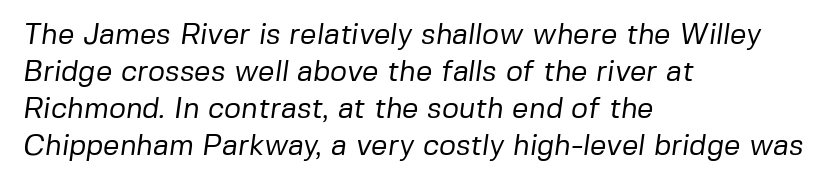
Quick note: interline space is typical. The characters are drawn with everyday or finer stroke widths. The tracking reads as untouched default to a designer's eye. Think of a printed novel: that variable character pitch is what you see here. In terms of letterform style, serifs are entirely absent. A bare baseline throughout the passage.
